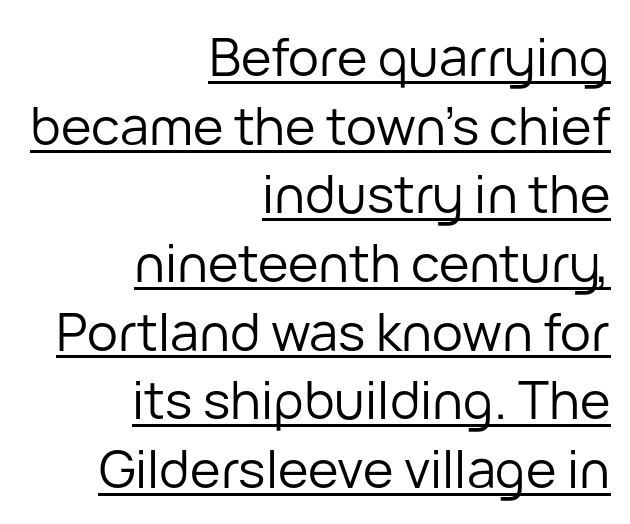
Q: Is the text bold? A: No.
Q: Is the text italic (slanted)? A: No, it is upright.
Q: Is the typeface a serif or a sans-serif typeface? A: Sans-serif.
Q: Is the text underlined? A: Yes.
Q: How is the paragraph aligned? A: Right-aligned.
Q: Is the spacing between letters normal or unusually wide? A: Normal.
Q: Is the spacing between lines tight, normal or loose? A: Normal.
Q: Width (condensed, normal, or wide)? A: Normal.
Q: Stroke contrast? A: Low.
Q: x-height? A: Medium.
Q: Monospaced? A: No.
